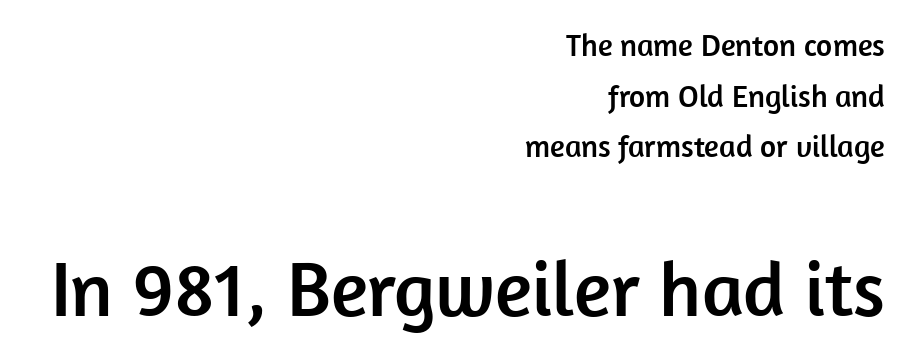
Q: Is the text italic (slanted)? A: No, it is upright.
Q: Is the typeface a serif or a sans-serif typeface? A: Sans-serif.
Q: Is the text underlined? A: No.
Q: How is the paragraph aligned? A: Right-aligned.
Q: Is the spacing between letters normal or unusually wide? A: Normal.
Q: Is the spacing between lines tight, normal or loose? A: Normal.
Q: Which block of text is set in a larger size, the first (top) or the second (bottom)? A: The second (bottom) one.
Q: Width (condensed, normal, or wide)? A: Normal.
Q: Stroke contrast? A: Low.
Q: x-height? A: Medium.
Q: Monospaced? A: No.
